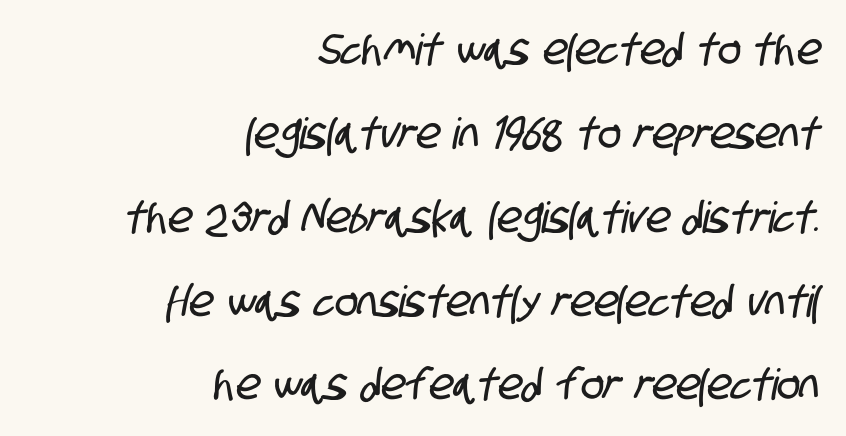
The image shows 43 px condensed sans-serif type; set right-aligned, loose line spacing (1.95x), normal letter spacing, not underlined; low stroke contrast and a large x-height.
